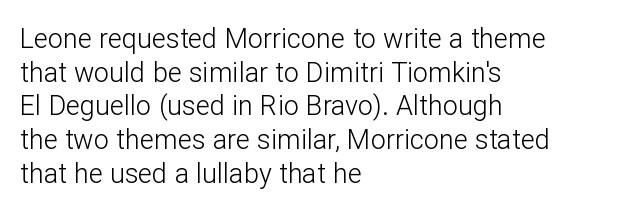
Q: Is the text bold? A: No.
Q: Is the text italic (slanted)? A: No, it is upright.
Q: Is the text underlined? A: No.
Q: How is the paragraph aligned? A: Left-aligned.
Q: Is the spacing between letters normal or unusually wide? A: Normal.
Q: Is the spacing between lines tight, normal or loose? A: Normal.
